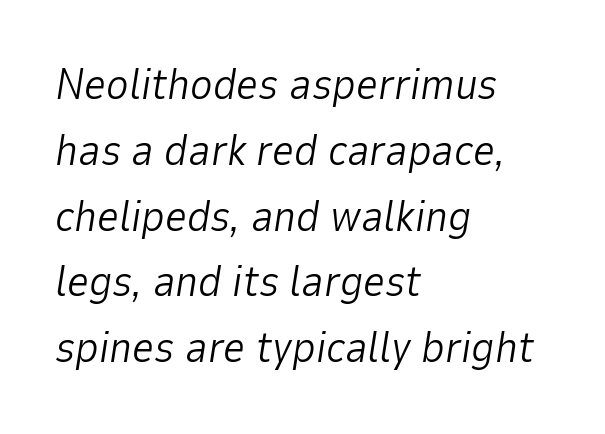
Q: Is the text bold? A: No.
Q: Is the text italic (slanted)? A: Yes, it leans right by about 9 degrees.
Q: Is the text underlined? A: No.
Q: How is the paragraph aligned? A: Left-aligned.
Q: Is the spacing between letters normal or unusually wide? A: Normal.
Q: Is the spacing between lines tight, normal or loose? A: Normal.
Q: Width (condensed, normal, or wide)? A: Normal.
Q: Stroke contrast? A: Low.
Q: x-height? A: Medium.
Q: Monospaced? A: No.
